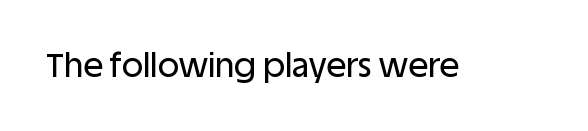
Q: Is the text italic (slanted)? A: No, it is upright.
Q: Is the typeface a serif or a sans-serif typeface? A: Sans-serif.
Q: Is the text underlined? A: No.
Q: Is the spacing between letters normal or unusually wide? A: Normal.
Q: Width (condensed, normal, or wide)? A: Normal.
Q: Stroke contrast? A: Low.
Q: x-height? A: Large.
Q: Monospaced? A: No.
